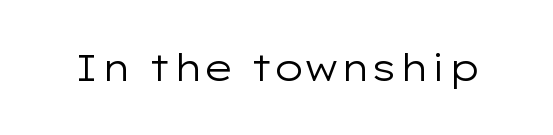
The image shows 37 px regular-weight, wide sans-serif type, upright; set normal letter spacing, not underlined; low stroke contrast and a medium x-height.
